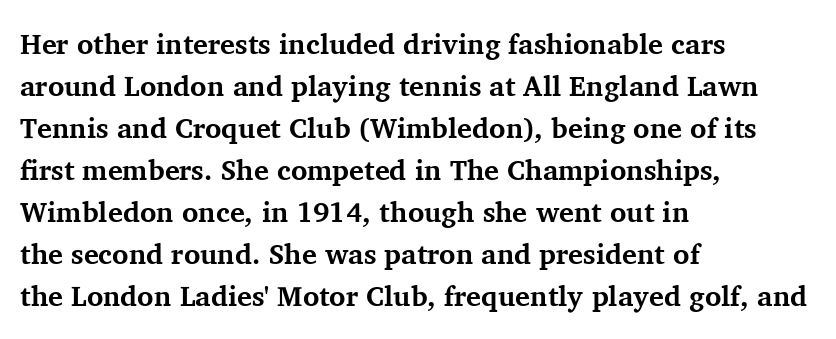
Q: Is the text bold? A: Yes.
Q: Is the text italic (slanted)? A: No, it is upright.
Q: Is the typeface a serif or a sans-serif typeface? A: Serif.
Q: Is the text underlined? A: No.
Q: How is the paragraph aligned? A: Left-aligned.
Q: Is the spacing between letters normal or unusually wide? A: Normal.
Q: Is the spacing between lines tight, normal or loose? A: Normal.
Q: Width (condensed, normal, or wide)? A: Normal.
Q: Stroke contrast? A: Medium.
Q: x-height? A: Medium.
Q: Monospaced? A: No.
